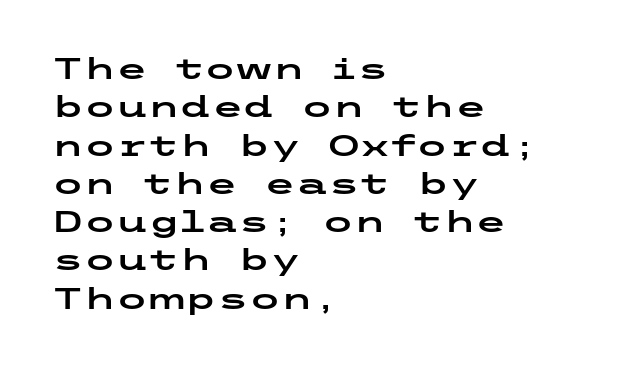
{"serif": "no", "italic": "no", "width": "wide", "stroke_contrast": "low", "x_height": "medium", "underline": "no", "align": "left", "line_spacing": "normal", "line_spacing_ratio": 1.32, "letter_spacing": "normal", "letter_spacing_em": 0.0, "glyph_px": 29}
